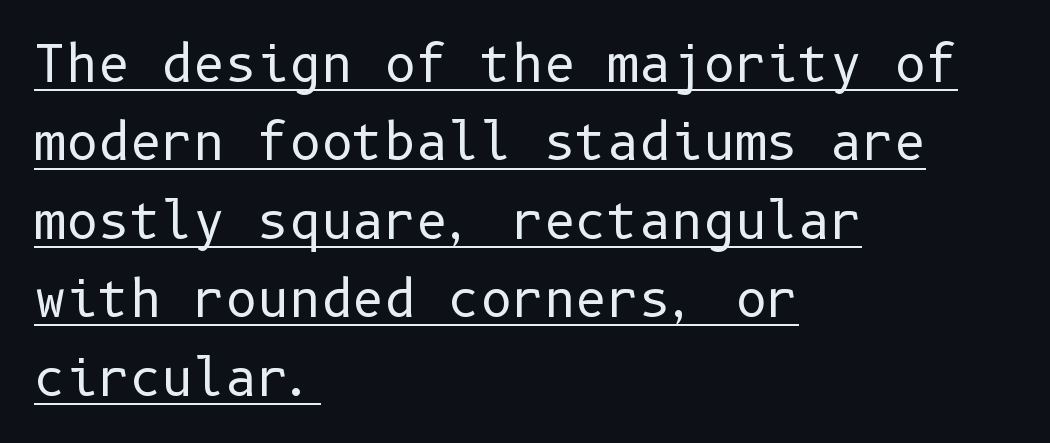
The image shows 49 px regular-weight sans-serif type, upright; set left-aligned, normal line spacing (1.6x), normal letter spacing, underlined; low stroke contrast and a medium x-height.
